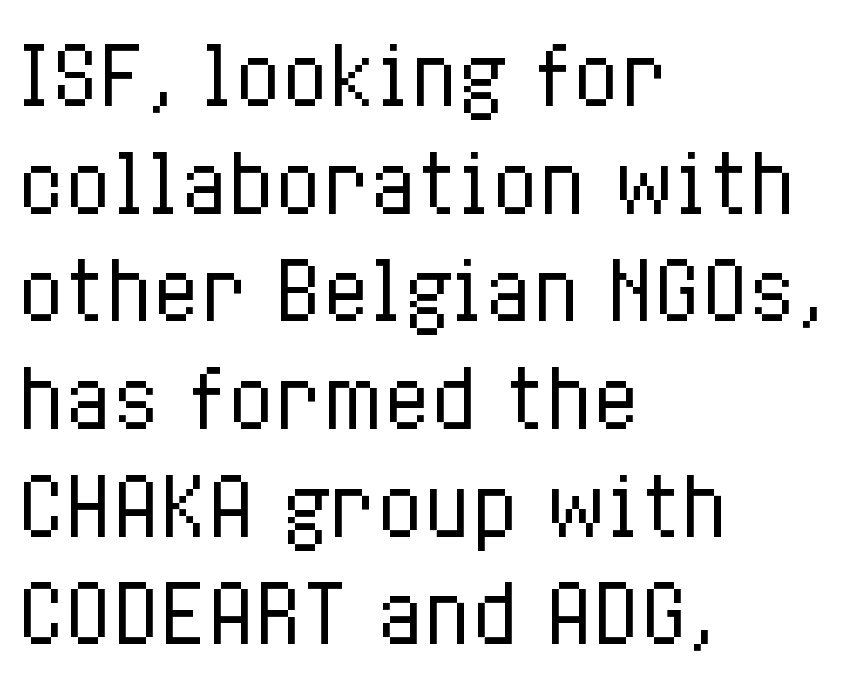
The image shows 78 px regular-weight, condensed type, upright; set left-aligned, normal line spacing (1.38x), normal letter spacing, not underlined; low stroke contrast and a medium x-height.
